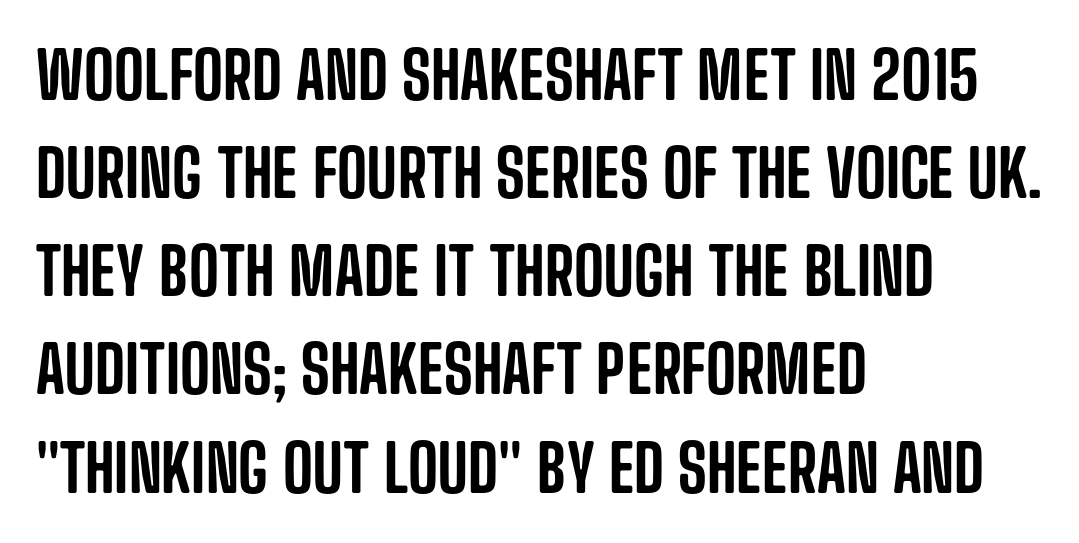
{"serif": "no", "italic": "no", "width": "condensed", "stroke_contrast": "low", "x_height": "large", "monospaced": "no", "underline": "no", "align": "left", "line_spacing": "normal", "line_spacing_ratio": 1.51, "letter_spacing": "normal", "letter_spacing_em": 0.0, "glyph_px": 65}
